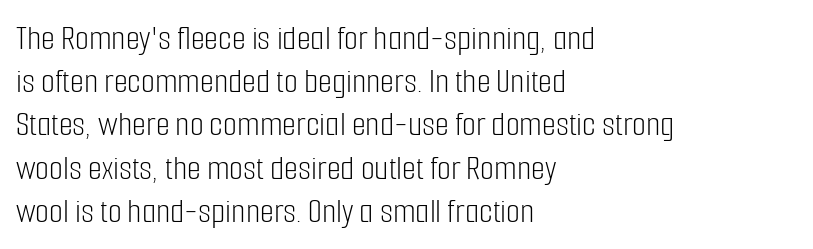
The image shows 36 px light, condensed sans-serif type, upright; set left-aligned, line spacing 1.2x, normal letter spacing, not underlined; low stroke contrast and a medium x-height.
